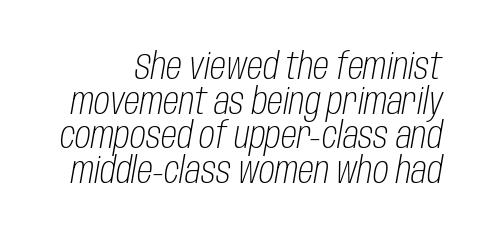
{"italic": "yes", "lean": "right", "slant_degrees": 10, "bold": "no", "weight": "light", "width": "condensed", "stroke_contrast": "low", "x_height": "large", "monospaced": "no", "underline": "no", "line_spacing": "tight", "line_spacing_ratio": 0.96, "letter_spacing": "normal", "letter_spacing_em": 0.0, "glyph_px": 36}
